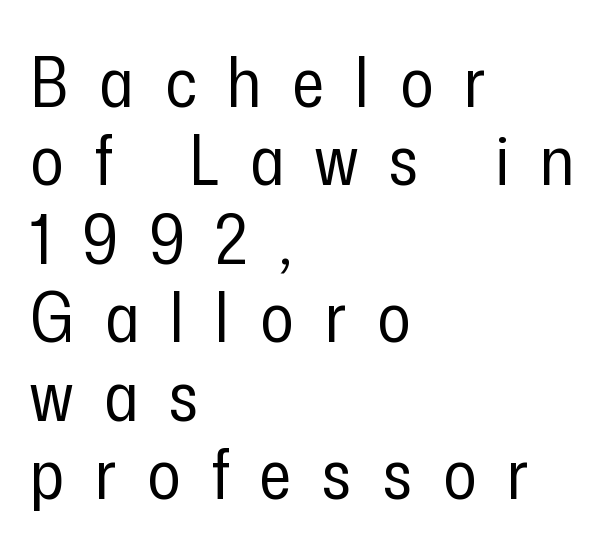
{"serif": "no", "italic": "no", "bold": "no", "weight": "regular", "width": "condensed", "stroke_contrast": "low", "x_height": "medium", "monospaced": "no", "underline": "no", "align": "left", "line_spacing": "tight", "line_spacing_ratio": 1.12, "letter_spacing": "wide", "letter_spacing_em": 0.44, "glyph_px": 70}
